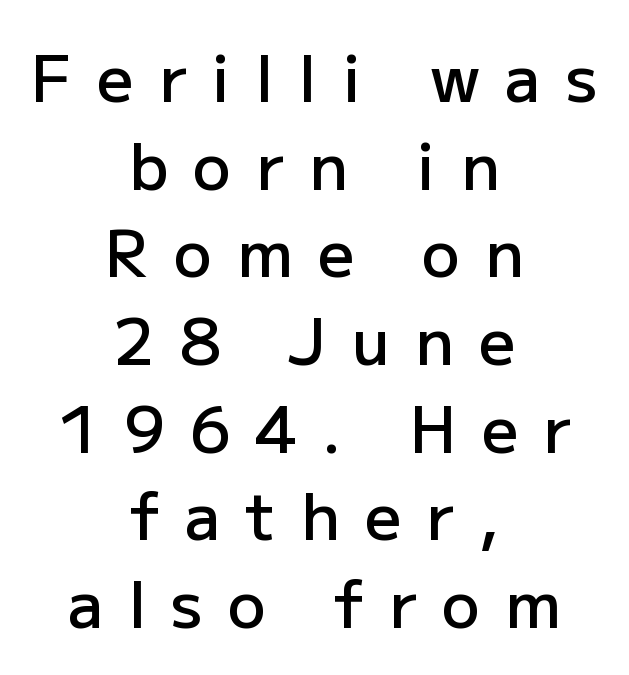
{"serif": "no", "italic": "no", "bold": "semi", "weight": "semibold", "width": "normal", "stroke_contrast": "low", "x_height": "medium", "monospaced": "no", "underline": "no", "align": "center", "line_spacing": "normal", "line_spacing_ratio": 1.37, "letter_spacing": "wide", "letter_spacing_em": 0.39, "glyph_px": 64}
